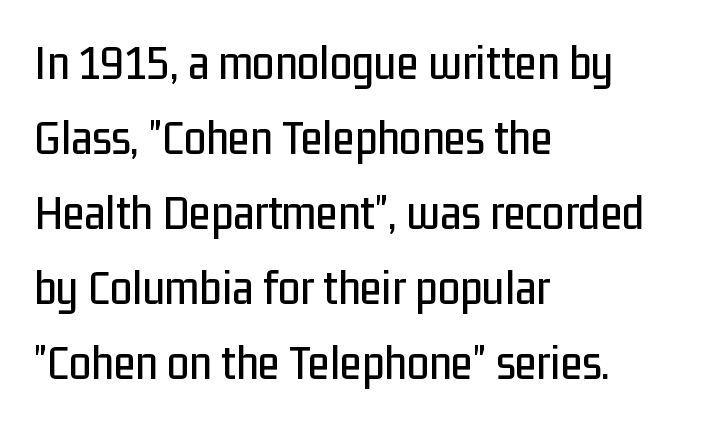
{"serif": "no", "italic": "no", "width": "condensed", "stroke_contrast": "low", "x_height": "medium", "monospaced": "no", "underline": "no", "align": "left", "line_spacing": "normal", "line_spacing_ratio": 1.5, "letter_spacing": "normal", "letter_spacing_em": 0.0, "glyph_px": 50}
